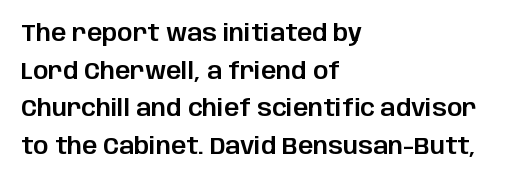
{"italic": "no", "underline": "no", "align": "left", "line_spacing": "normal", "line_spacing_ratio": 1.57, "letter_spacing": "normal", "letter_spacing_em": 0.0, "glyph_px": 24}
